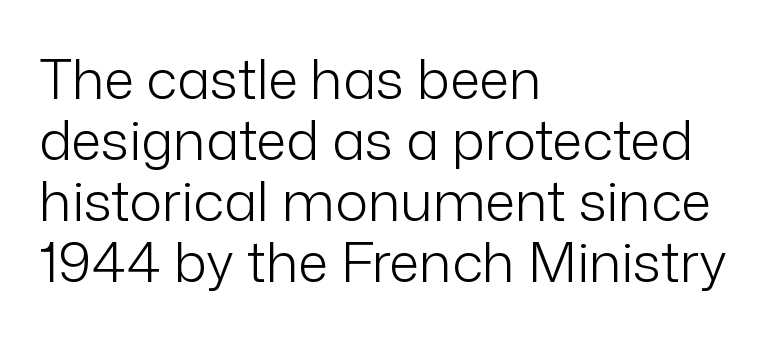
The image shows 55 px light sans-serif type, upright; set left-aligned, tight line spacing (1.11x), normal letter spacing, not underlined; low stroke contrast and a medium x-height.
